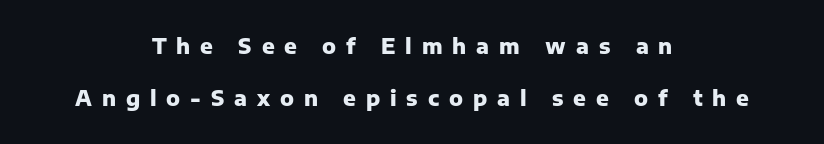
The image shows 21 px bold type, upright; set centered, loose line spacing (2.48x), unusually wide letter spacing (+0.47 em), not underlined.
